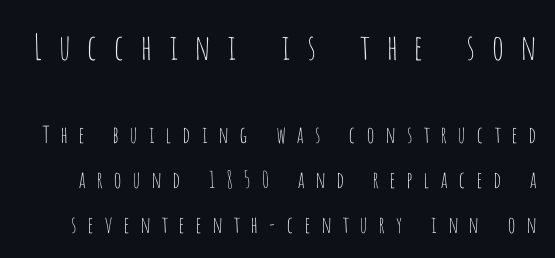
Q: Is the text bold? A: No.
Q: Is the text italic (slanted)? A: No, it is upright.
Q: Is the typeface a serif or a sans-serif typeface? A: Sans-serif.
Q: Is the text underlined? A: No.
Q: Is the spacing between letters normal or unusually wide? A: Unusually wide.
Q: Is the spacing between lines tight, normal or loose? A: Loose.
Q: Which block of text is set in a larger size, the first (top) or the second (bottom)? A: The first (top) one.
Q: Width (condensed, normal, or wide)? A: Condensed.
Q: Stroke contrast? A: Low.
Q: x-height? A: Large.
Q: Monospaced? A: No.
